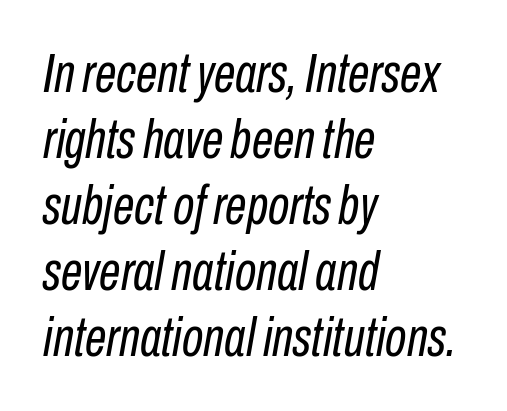
Q: Is the text bold? A: No.
Q: Is the text italic (slanted)? A: Yes, it leans right by about 10 degrees.
Q: Is the text underlined? A: No.
Q: How is the paragraph aligned? A: Left-aligned.
Q: Is the spacing between letters normal or unusually wide? A: Normal.
Q: Width (condensed, normal, or wide)? A: Condensed.
Q: Stroke contrast? A: Low.
Q: x-height? A: Medium.
Q: Monospaced? A: No.
